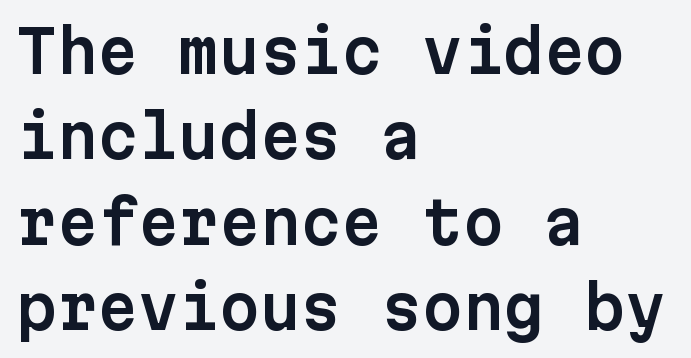
The image shows 58 px sans-serif type, upright, monospaced; set left-aligned, normal line spacing (1.47x), normal letter spacing, not underlined; low stroke contrast and a medium x-height.
